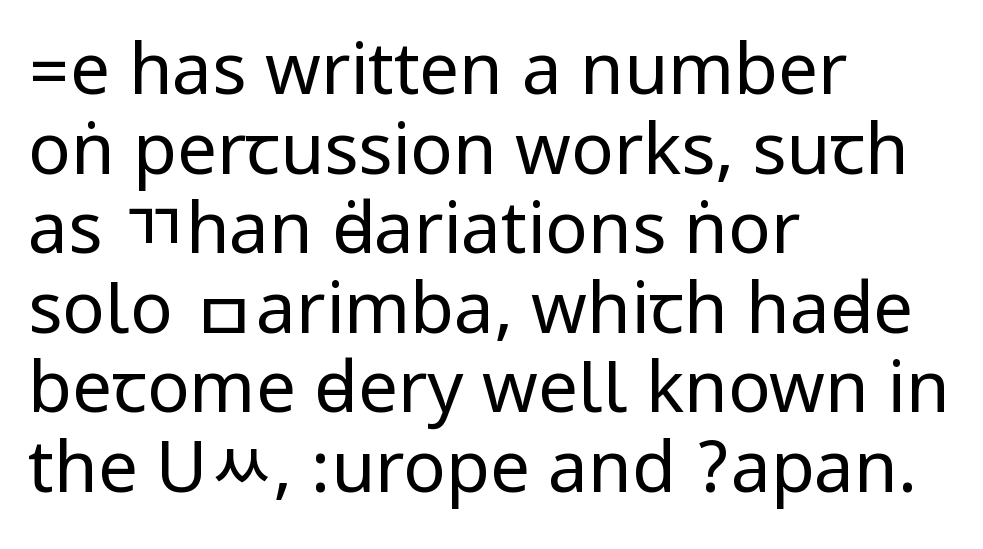
Q: Is the text bold? A: No.
Q: Is the text italic (slanted)? A: No, it is upright.
Q: Is the typeface a serif or a sans-serif typeface? A: Sans-serif.
Q: Is the text underlined? A: No.
Q: How is the paragraph aligned? A: Left-aligned.
Q: Is the spacing between letters normal or unusually wide? A: Normal.
Q: Is the spacing between lines tight, normal or loose? A: Tight.
Q: Width (condensed, normal, or wide)? A: Condensed.
Q: Stroke contrast? A: Low.
